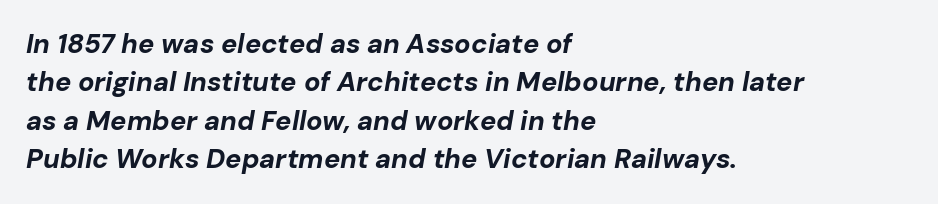
This sample keeps an unexceptional amount of space between lines. The tracking reads as untouched default to a designer's eye. Anything drawn beneath the words? Only blank space. Does the copy run flush right? No — it runs flush left. Italic? Definitely — the glyphs are oblique. How heavy is the stroke? Heavy — this is a bold.
